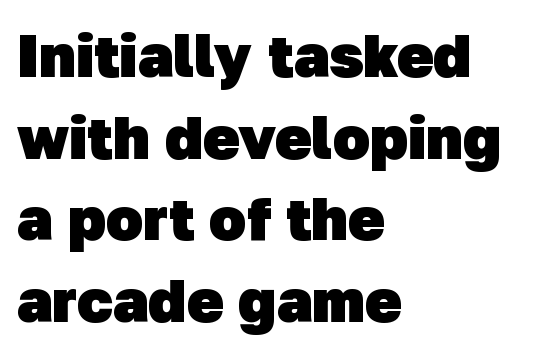
Q: Is the text bold? A: Yes.
Q: Is the typeface a serif or a sans-serif typeface? A: Sans-serif.
Q: Is the text underlined? A: No.
Q: How is the paragraph aligned? A: Left-aligned.
Q: Is the spacing between letters normal or unusually wide? A: Normal.
Q: Is the spacing between lines tight, normal or loose? A: Normal.
Q: Width (condensed, normal, or wide)? A: Normal.
Q: Stroke contrast? A: Low.
Q: x-height? A: Medium.
Q: Monospaced? A: No.
